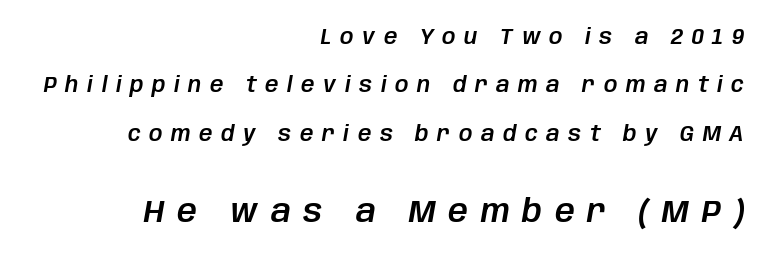
{"italic": "yes", "lean": "right", "slant_degrees": 10, "width": "normal", "stroke_contrast": "low", "x_height": "large", "monospaced": "no", "underline": "no", "align": "right", "line_spacing": "loose", "line_spacing_ratio": 2.3, "letter_spacing": "wide", "letter_spacing_em": 0.41, "larger_block": "second", "size_ratio": 1.48, "glyph_px": 31}
